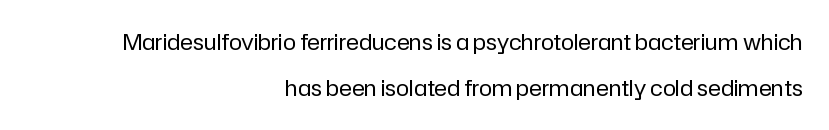
The image shows 22 px text type, upright; set right-aligned, loose line spacing (2.08x), normal letter spacing, not underlined.
